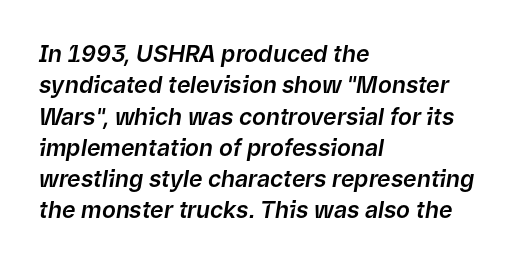
The lines sit at an ordinary, default distance from one another. One-word summary of the alignment: left. The passage shown has conventional tracking throughout. The string is rendered with underlining switched off.
